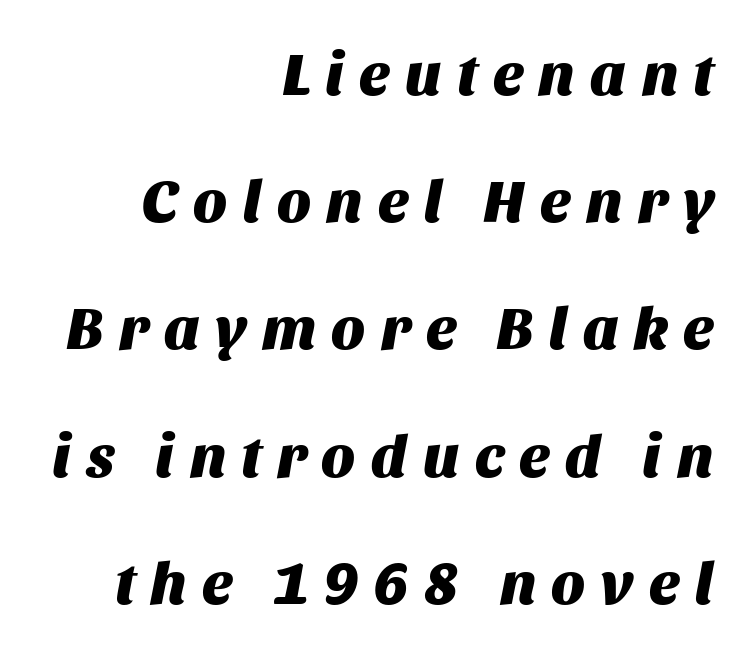
{"italic": "yes", "lean": "right", "slant_degrees": 11, "bold": "yes", "weight": "heavy", "width": "normal", "stroke_contrast": "medium", "x_height": "large", "monospaced": "no", "underline": "no", "align": "right", "line_spacing": "loose", "line_spacing_ratio": 2.12, "letter_spacing": "wide", "letter_spacing_em": 0.26, "glyph_px": 60}
